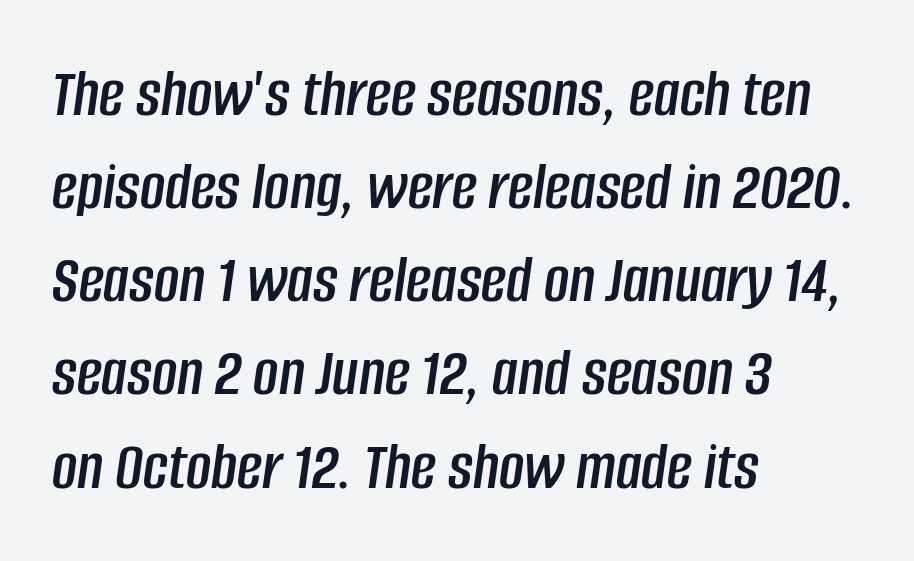
{"italic": "yes", "lean": "right", "slant_degrees": 8, "width": "condensed", "stroke_contrast": "low", "x_height": "large", "monospaced": "no", "underline": "no", "align": "left", "line_spacing": "normal", "line_spacing_ratio": 1.35, "letter_spacing": "normal", "letter_spacing_em": 0.0, "glyph_px": 69}
